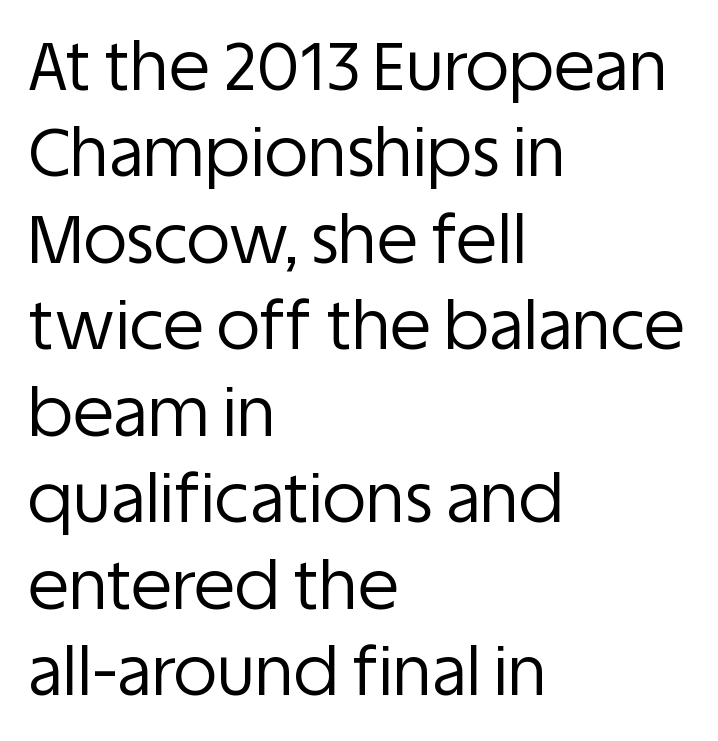
{"serif": "no", "italic": "no", "bold": "no", "weight": "regular", "width": "normal", "stroke_contrast": "low", "x_height": "large", "monospaced": "no", "underline": "no", "align": "left", "line_spacing": "normal", "line_spacing_ratio": 1.29, "letter_spacing": "normal", "letter_spacing_em": 0.0, "glyph_px": 67}
